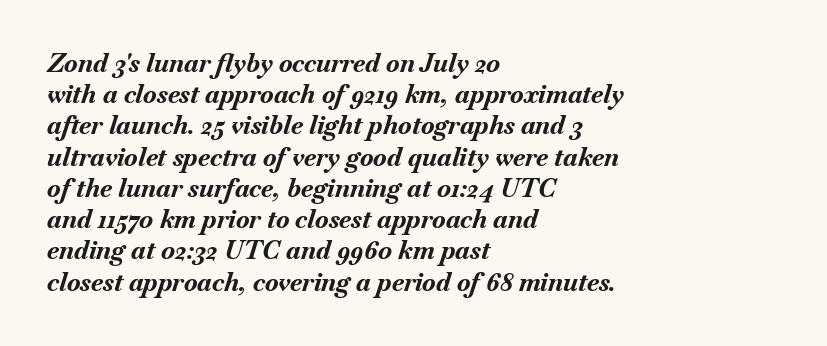
Vertical spacing — default. This sample uses an oblique cut, with every glyph tilted off the vertical. These words are printed bold, with thick strokes throughout. Anything drawn beneath the words? Only blank space. Reading down the block, your eye returns to a fixed left position each line.
